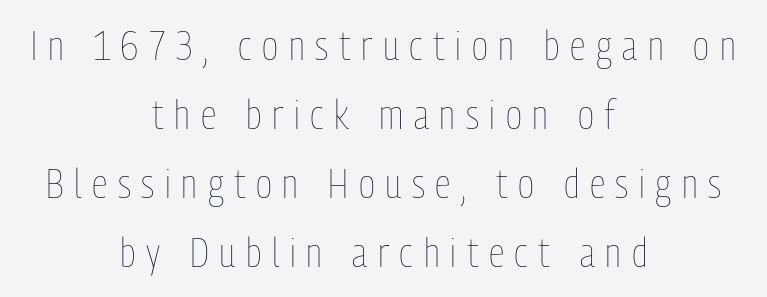
{"italic": "no", "bold": "no", "weight": "thin", "width": "condensed", "stroke_contrast": "low", "x_height": "medium", "monospaced": "no", "underline": "no", "align": "center", "line_spacing": "normal", "line_spacing_ratio": 1.68, "letter_spacing": "wide", "letter_spacing_em": 0.26, "glyph_px": 41}
